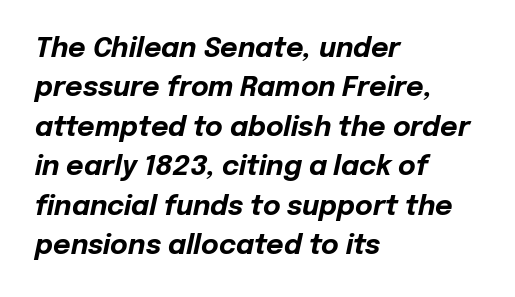
Q: Is the text bold? A: Yes.
Q: Is the text italic (slanted)? A: Yes, it leans right by about 12 degrees.
Q: Is the text underlined? A: No.
Q: How is the paragraph aligned? A: Left-aligned.
Q: Is the spacing between letters normal or unusually wide? A: Normal.
Q: Is the spacing between lines tight, normal or loose? A: Normal.
